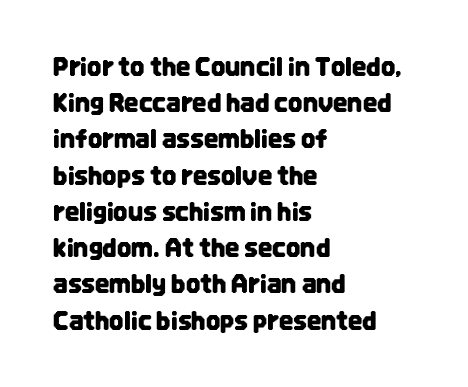
{"italic": "no", "underline": "no", "align": "left", "line_spacing": "normal", "line_spacing_ratio": 1.45, "letter_spacing": "normal", "letter_spacing_em": 0.0, "glyph_px": 25}
